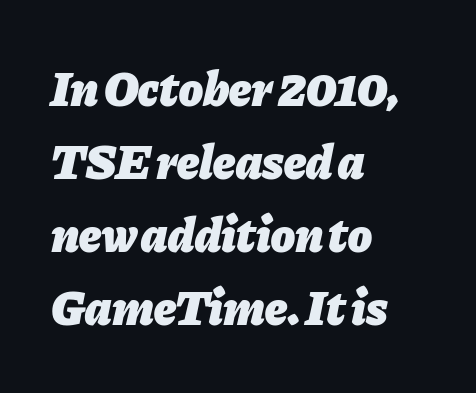
{"italic": "yes", "lean": "right", "slant_degrees": 11, "bold": "yes", "weight": "heavy", "width": "normal", "stroke_contrast": "low", "x_height": "medium", "monospaced": "no", "underline": "no", "align": "left", "line_spacing": "normal", "line_spacing_ratio": 1.49, "letter_spacing": "normal", "letter_spacing_em": 0.0, "glyph_px": 49}
